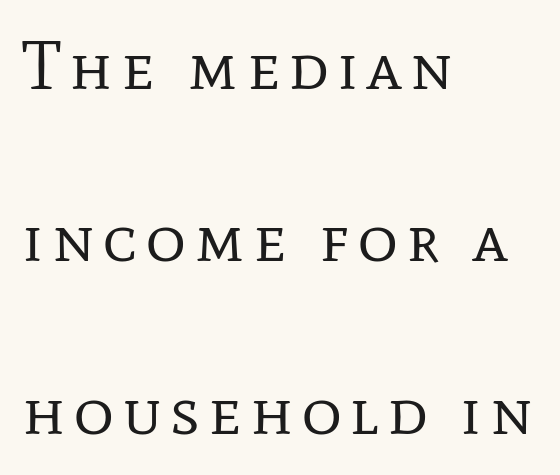
The image shows 69 px regular-weight serif type, upright; set left-aligned, loose line spacing (2.5x), not underlined; low stroke contrast and a medium x-height.
